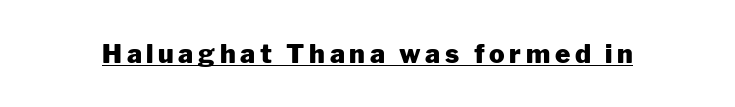
{"italic": "no", "bold": "yes", "underline": "yes", "glyph_px": 26}
